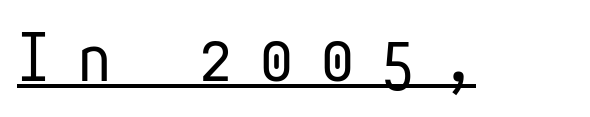
Q: Is the text bold? A: No.
Q: Is the text italic (slanted)? A: No, it is upright.
Q: Is the typeface a serif or a sans-serif typeface? A: Sans-serif.
Q: Is the text underlined? A: Yes.
Q: Is the spacing between letters normal or unusually wide? A: Unusually wide.
Q: Width (condensed, normal, or wide)? A: Condensed.
Q: Stroke contrast? A: Low.
Q: x-height? A: Medium.
Q: Monospaced? A: Yes.
